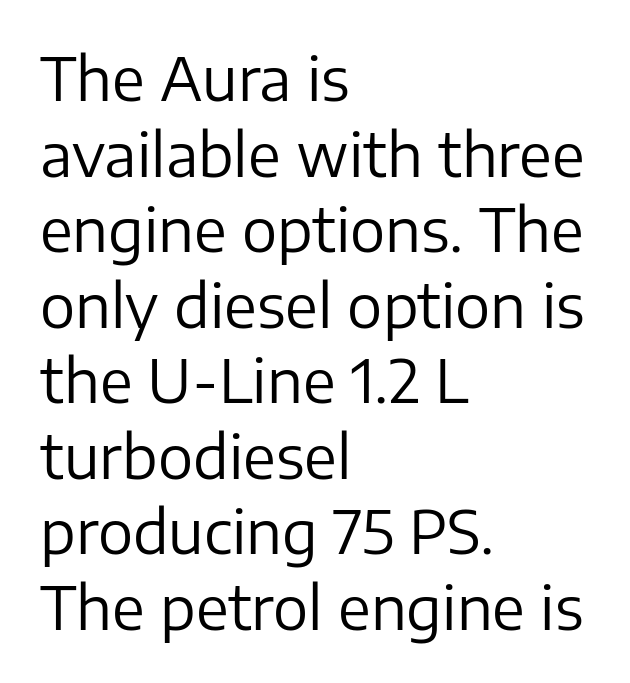
One-word summary of the alignment: left. Clear beneath every line of the passage. The passage shown has conventional tracking throughout. The font sits on the lighter half of the weight spectrum, regular included.
